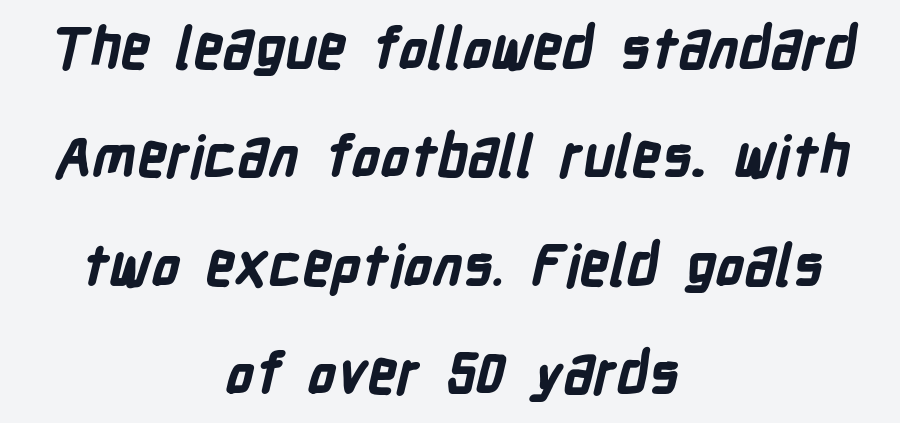
The image shows 57 px bold, condensed sans-serif type; set centered, loose line spacing (1.9x), normal letter spacing, not underlined; low stroke contrast and a medium x-height.
